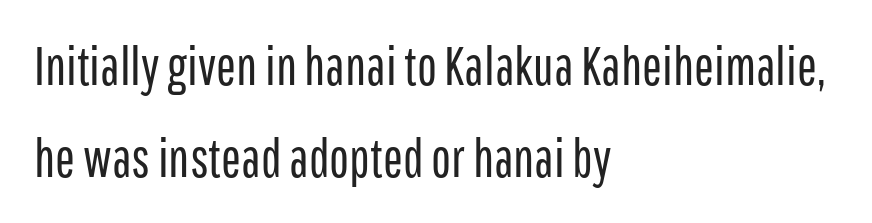
Unlike italic type, these characters show no tilt at all. The glyphs are unaccompanied by any horizontal stroke below them. The font family rendered here belongs to the sans-serif group. Is the type heavy? It reads as light-to-regular instead.
